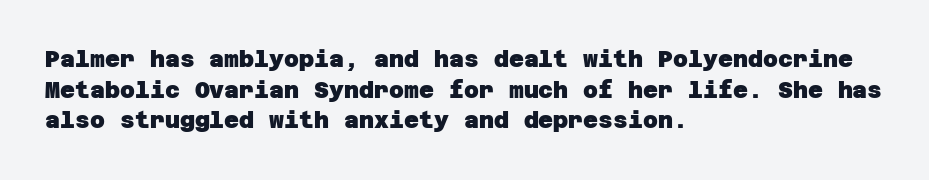
{"bold": "yes", "underline": "no", "align": "left", "line_spacing": "normal", "line_spacing_ratio": 1.33, "letter_spacing": "normal", "letter_spacing_em": 0.0, "glyph_px": 23}
